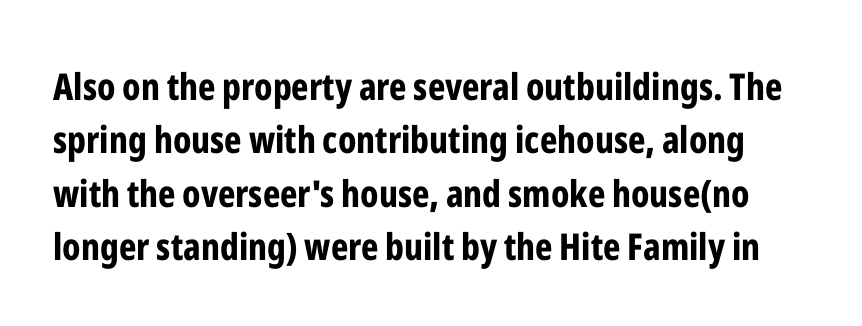
The baseline area is clear. Spacing between characters is what you'd get straight out of the box. Proportional: the letters do not fall into vertical columns. Strong, thick strokes mark this as bold type. Leading: standard. This sample uses an upright cut, with every glyph sitting square on the baseline.
